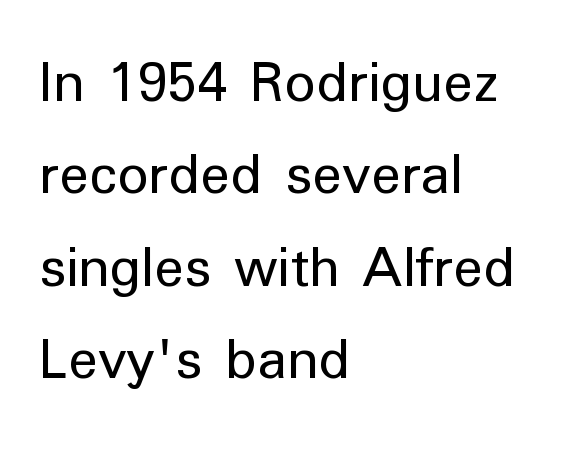
Each letter's strokes conclude bluntly, with no projecting serifs. The ragged edge is on the right, which tells us the setting is flush left. Look at the tracking — it's just the regular setting, nothing added. Does the lettering tilt? It doesn't — this is upright. Line spacing here is normal.
